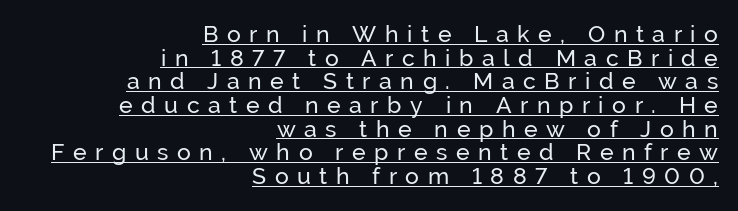
The tracking reads as deliberately expanded to a designer's eye. A roman cut, with each character standing at attention. Visually the block forms a straight wall on the right and a jagged coastline on the left. Does a line run under the words? Yes, clearly.
